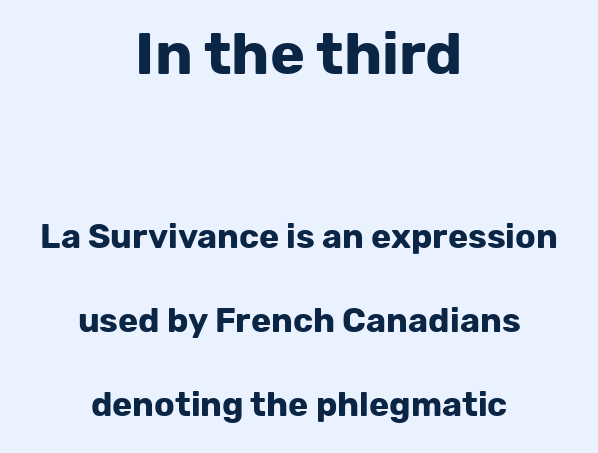
Q: Is the text bold? A: Yes.
Q: Is the text italic (slanted)? A: No, it is upright.
Q: Is the typeface a serif or a sans-serif typeface? A: Sans-serif.
Q: Is the text underlined? A: No.
Q: How is the paragraph aligned? A: Centered.
Q: Is the spacing between letters normal or unusually wide? A: Normal.
Q: Is the spacing between lines tight, normal or loose? A: Loose.
Q: Which block of text is set in a larger size, the first (top) or the second (bottom)? A: The first (top) one.
Q: Width (condensed, normal, or wide)? A: Normal.
Q: Stroke contrast? A: Low.
Q: x-height? A: Medium.
Q: Monospaced? A: No.
